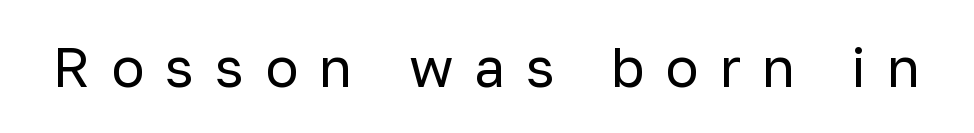
Italic: no, the glyphs are upright roman. The letters advance in unequal steps, a hallmark of proportional type. The strokes are not fattened; the text isn't bold. The tracking jumps out immediately: characters are airy and widely separated. Unlike a traditional serif, this face leaves its strokes unadorned. Glance below the letters and you will spot only blank space.
